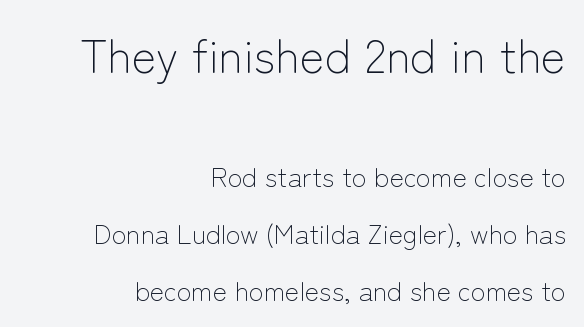
The image shows 47 px light sans-serif type, upright; set right-aligned, loose line spacing (2.11x), normal letter spacing, not underlined; the first (top) block is 1.74x larger; low stroke contrast and a medium x-height.
